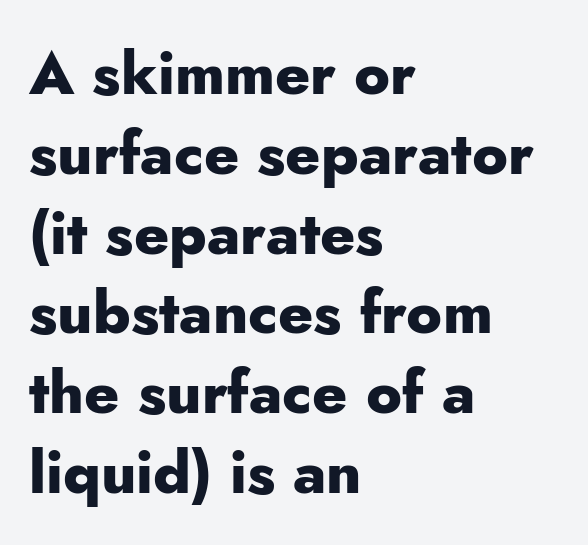
Is there much room between lines? A standard amount, neither cramped nor airy. The rag falls on the right side of this text block. I'd describe the lettering as bold — thick and assertive. Each letter keeps its own natural width here, so spacing adapts to shape. Note: no serifs on the glyphs.
